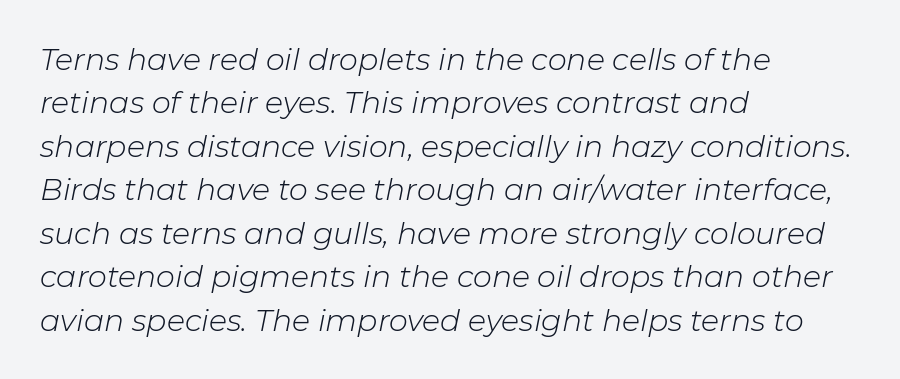
Q: Is the text bold? A: No.
Q: Is the text italic (slanted)? A: Yes, it leans right by about 11 degrees.
Q: Is the text underlined? A: No.
Q: How is the paragraph aligned? A: Left-aligned.
Q: Is the spacing between letters normal or unusually wide? A: Normal.
Q: Is the spacing between lines tight, normal or loose? A: Normal.
Q: Width (condensed, normal, or wide)? A: Normal.
Q: Stroke contrast? A: Low.
Q: x-height? A: Medium.
Q: Monospaced? A: No.
